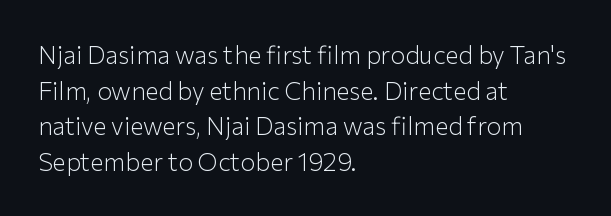
Q: Is the text bold? A: No.
Q: Is the text italic (slanted)? A: No, it is upright.
Q: Is the text underlined? A: No.
Q: How is the paragraph aligned? A: Left-aligned.
Q: Is the spacing between letters normal or unusually wide? A: Normal.
Q: Is the spacing between lines tight, normal or loose? A: Normal.
